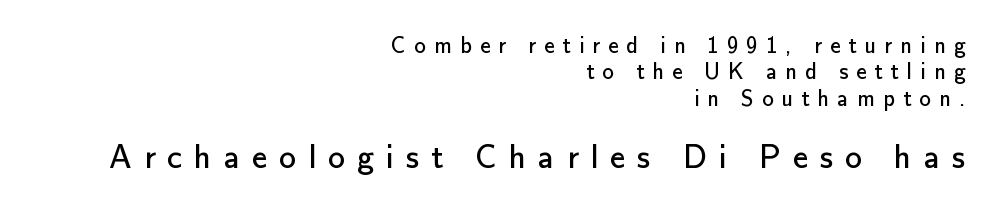
Posture: upright roman. Compared with typical body copy, the letter spacing here is much looser. Clear beneath every line of the passage. Varying glyph widths throughout — classic text-font behaviour. The letters carry no serifs — their stems end cleanly without finishing strokes.
